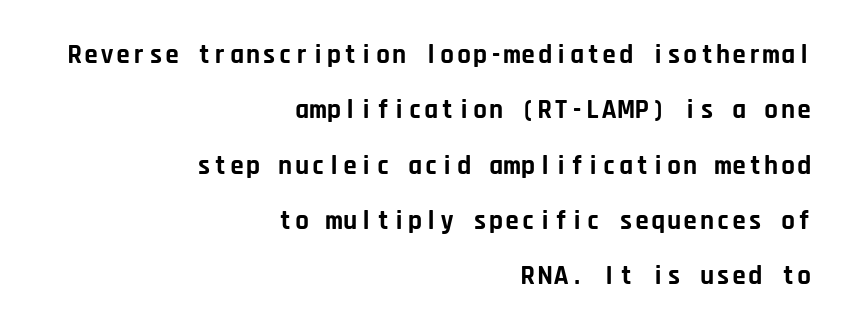
Reading down the block, your eye finds every line finishing at a fixed right position. Set as a true bold cut, around the 700 mark. Only glyphs here, with clear space below each row. You could call the tracking neutral — neither tight nor loose.
